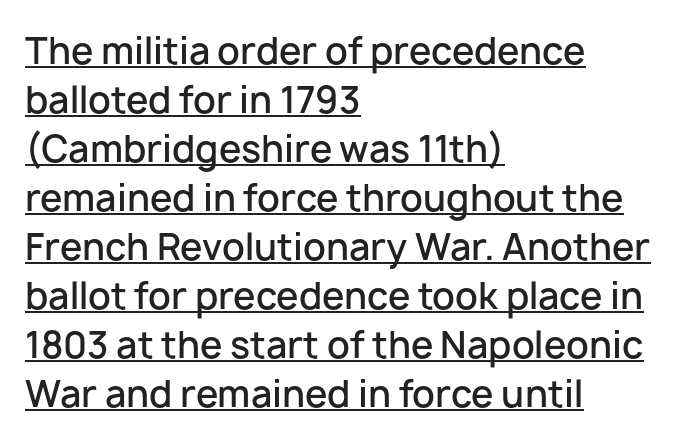
{"serif": "no", "italic": "no", "bold": "semi", "weight": "semibold", "width": "normal", "stroke_contrast": "low", "x_height": "medium", "monospaced": "no", "underline": "yes", "align": "left", "line_spacing": "normal", "line_spacing_ratio": 1.36, "letter_spacing": "normal", "letter_spacing_em": 0.0, "glyph_px": 36}
